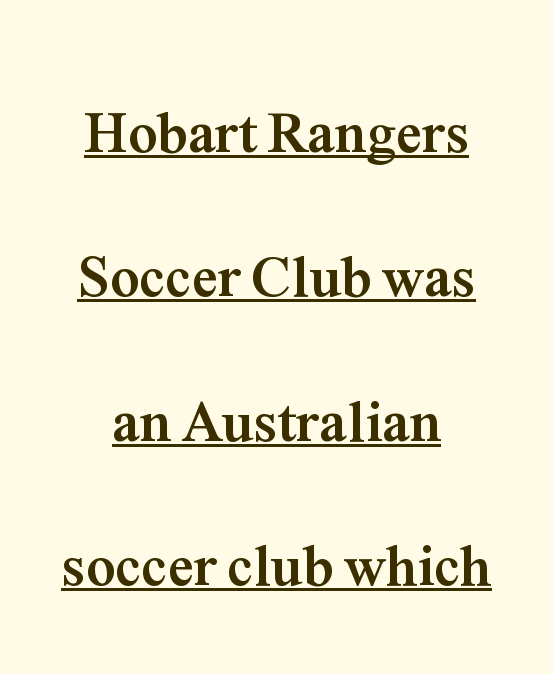
The image shows 58 px semibold serif type, upright; set centered, loose line spacing (2.49x), normal letter spacing, underlined; medium stroke contrast and a medium x-height.
